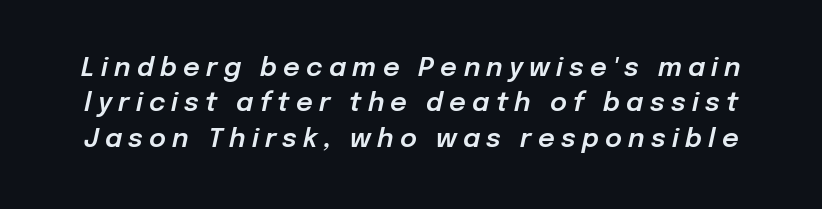
{"italic": "yes", "lean": "right", "slant_degrees": 12, "underline": "no", "line_spacing": "normal", "line_spacing_ratio": 1.36, "letter_spacing": "wide", "letter_spacing_em": 0.24, "glyph_px": 26}
